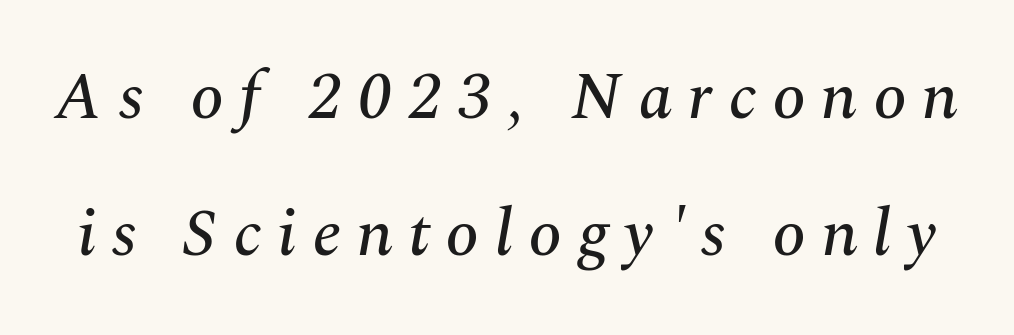
The letters are spread apart with noticeably loose tracking. Serifs: yes, visible at the terminals of the letterforms. A bare baseline throughout the passage. These lines are rendered in a variable-pitch font. Widely set lines give the paragraph a tall, airy silhouette. If you drew a line through each stem, it would be angled.
